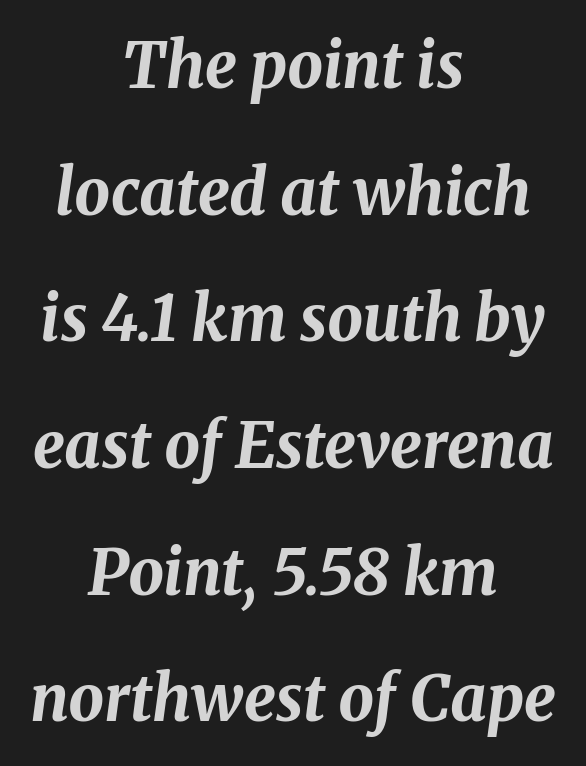
The image shows 63 px bold type, italic (leaning right); set centered, loose line spacing (2.01x), normal letter spacing, not underlined; medium stroke contrast and a medium x-height.
